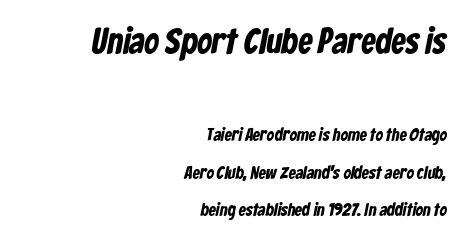
The space between consecutive lines is lavish. The specimen omits any rule beneath the text block's lines. Think of a printed novel: that variable character pitch is what you see here. To sum up the face: it is a sans, with no serifs. These lines stack with their right ends in a neat column. Tracking here is standard; glyphs follow each other at the usual distance.
